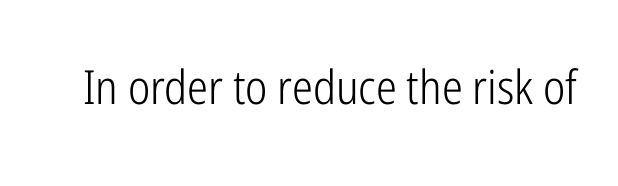
Q: Is the text bold? A: No.
Q: Is the text italic (slanted)? A: No, it is upright.
Q: Is the typeface a serif or a sans-serif typeface? A: Sans-serif.
Q: Is the text underlined? A: No.
Q: Is the spacing between letters normal or unusually wide? A: Normal.
Q: Width (condensed, normal, or wide)? A: Condensed.
Q: Stroke contrast? A: Low.
Q: x-height? A: Medium.
Q: Monospaced? A: No.
